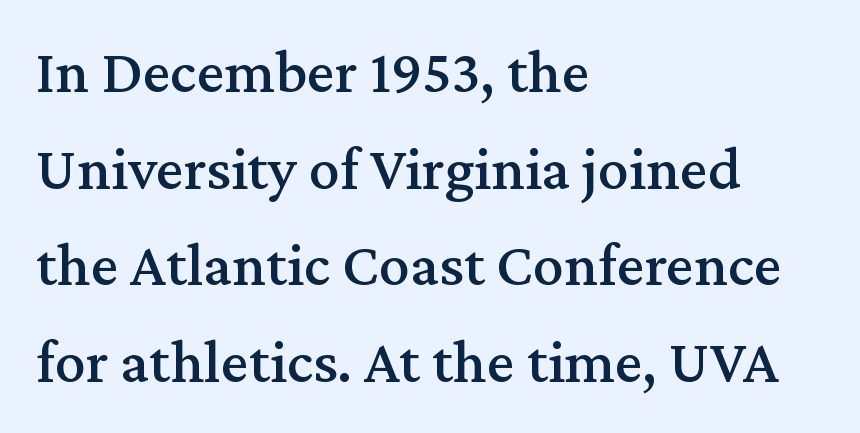
Q: Is the text italic (slanted)? A: No, it is upright.
Q: Is the typeface a serif or a sans-serif typeface? A: Serif.
Q: Is the text underlined? A: No.
Q: How is the paragraph aligned? A: Left-aligned.
Q: Is the spacing between letters normal or unusually wide? A: Normal.
Q: Is the spacing between lines tight, normal or loose? A: Normal.
Q: Width (condensed, normal, or wide)? A: Normal.
Q: Stroke contrast? A: Medium.
Q: x-height? A: Medium.
Q: Monospaced? A: No.
